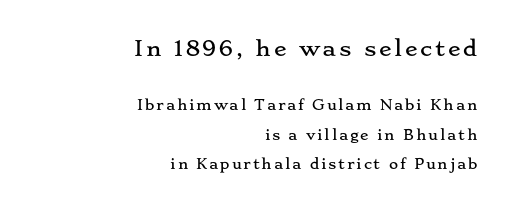
The image shows 21 px text type, upright; set right-aligned, loose line spacing (2.11x), not underlined; the first (top) block is 1.5x larger.
